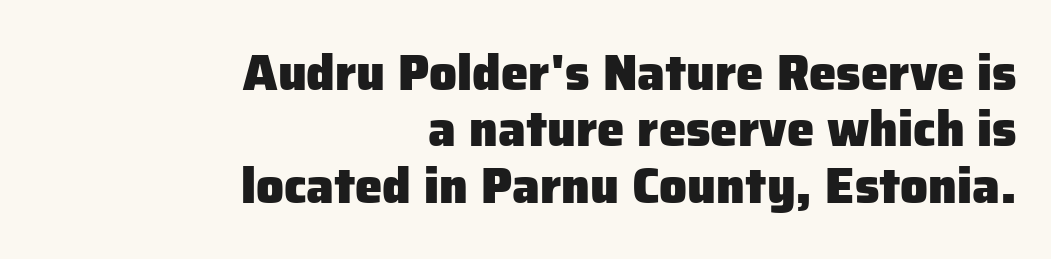
{"serif": "no", "italic": "no", "bold": "yes", "weight": "heavy", "width": "normal", "stroke_contrast": "low", "x_height": "medium", "monospaced": "no", "underline": "no", "align": "right", "line_spacing": "tight", "line_spacing_ratio": 1.15, "letter_spacing": "normal", "letter_spacing_em": 0.0, "glyph_px": 49}
